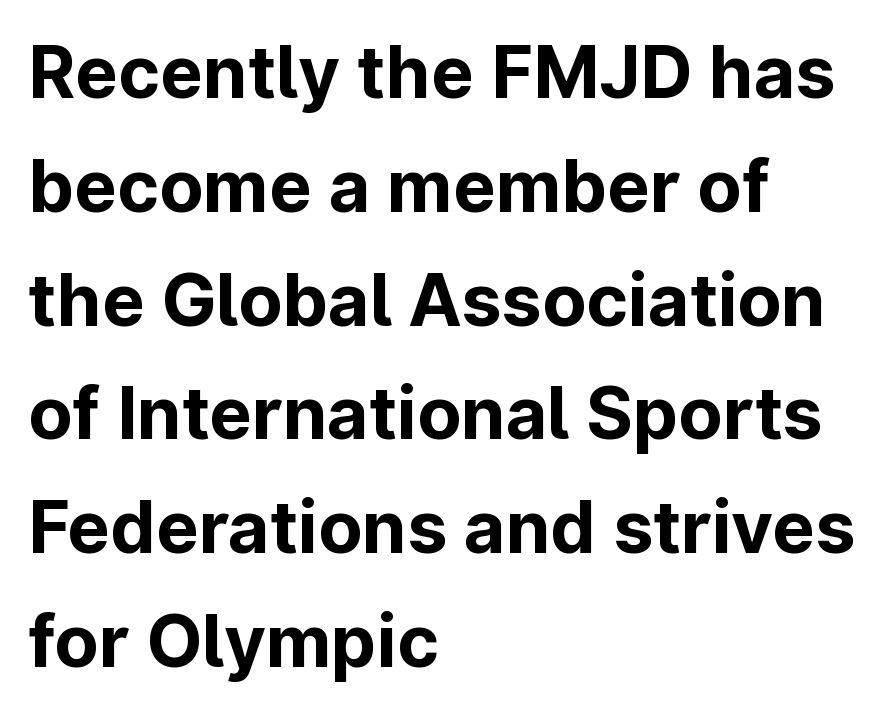
The image shows 72 px bold sans-serif type, upright; set left-aligned, normal line spacing (1.58x), normal letter spacing, not underlined; low stroke contrast and a medium x-height.
